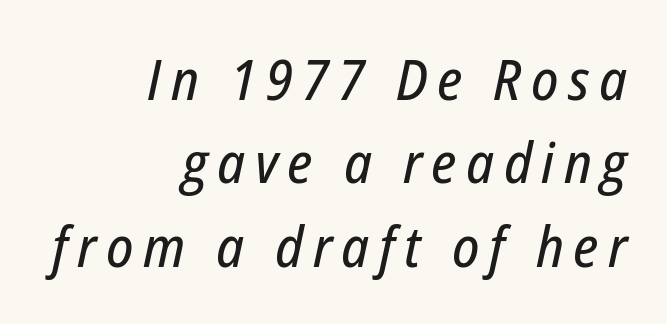
Q: Is the text italic (slanted)? A: Yes, it leans right by about 12 degrees.
Q: Is the text underlined? A: No.
Q: How is the paragraph aligned? A: Right-aligned.
Q: Is the spacing between lines tight, normal or loose? A: Normal.
Q: Width (condensed, normal, or wide)? A: Condensed.
Q: Stroke contrast? A: Low.
Q: x-height? A: Medium.
Q: Monospaced? A: No.
